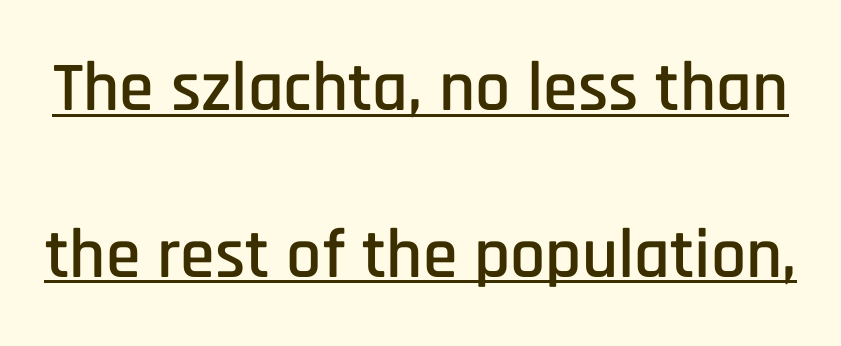
The image shows 70 px condensed sans-serif type, upright; set loose line spacing (2.38x), normal letter spacing, underlined; low stroke contrast and a large x-height.
